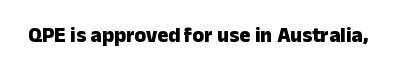
Q: Is the text bold? A: Yes.
Q: Is the text italic (slanted)? A: No, it is upright.
Q: Is the text underlined? A: No.
Q: Is the spacing between letters normal or unusually wide? A: Normal.
